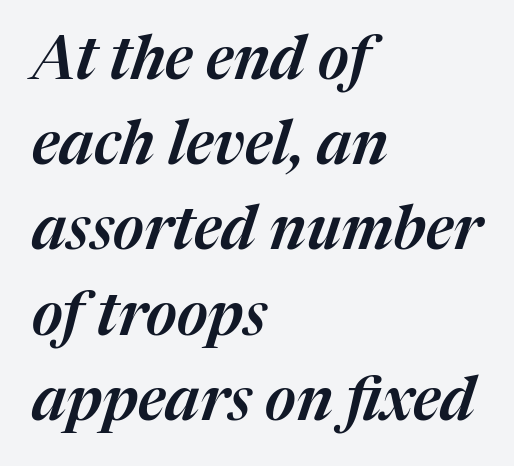
The image shows 60 px text type, italic (leaning right); set left-aligned, normal line spacing (1.42x), normal letter spacing, not underlined; medium stroke contrast and a medium x-height.
